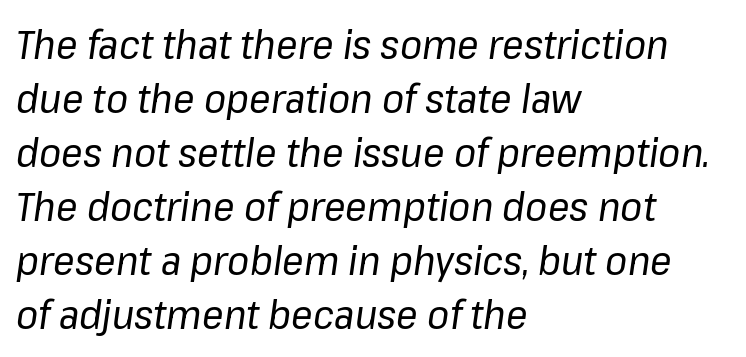
The passage shown is typed in a proportional face where columns would drift. Regarding leading, the lines here are spaced in the standard way. The passage is arranged the way most books set body copy — flush left. This rendering leaves character spacing at its baseline value.
